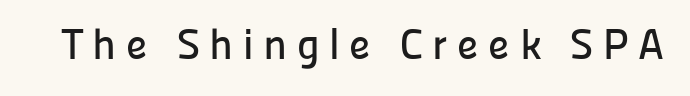
The image shows 43 px sans-serif type, upright; set unusually wide letter spacing (+0.22 em), not underlined; low stroke contrast and a medium x-height.
